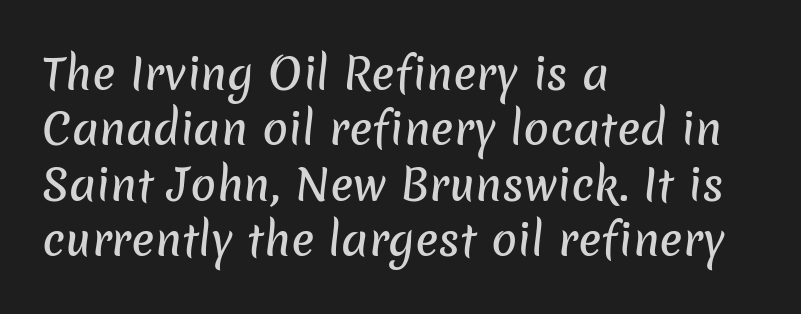
The image shows 43 px sans-serif type; set left-aligned, normal line spacing (1.29x), normal letter spacing, not underlined; low stroke contrast and a medium x-height.
